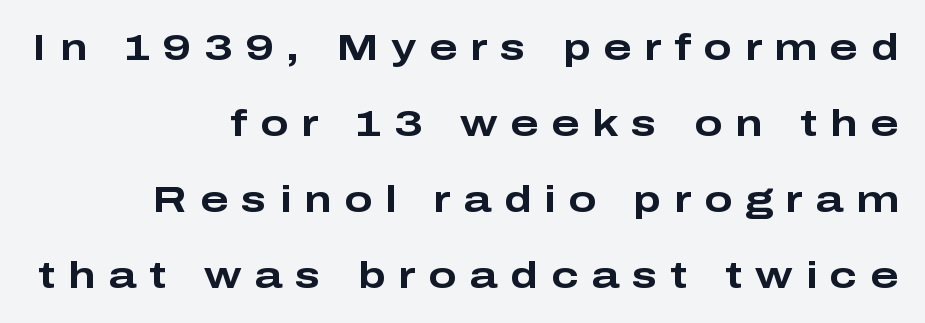
Tracking here is generous; glyphs stand well apart from one another. Is this a sans? Yes — the strokes have no serifs. You can tell it's not italic because the verticals are truly vertical. Letters rest on an invisible, unmarked baseline.
